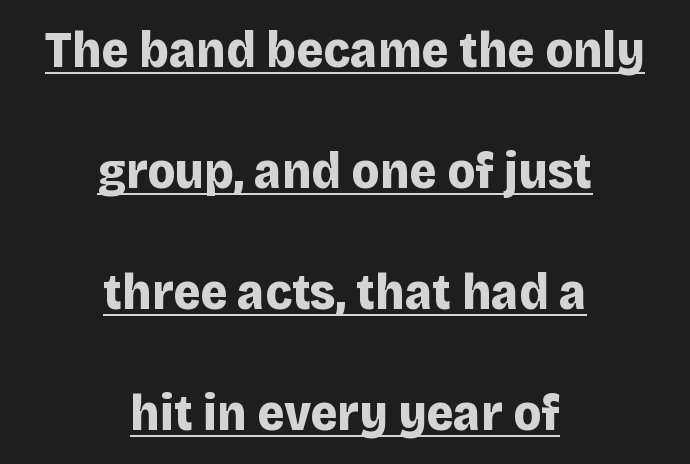
Q: Is the text bold? A: Yes.
Q: Is the text italic (slanted)? A: No, it is upright.
Q: Is the typeface a serif or a sans-serif typeface? A: Sans-serif.
Q: Is the text underlined? A: Yes.
Q: How is the paragraph aligned? A: Centered.
Q: Is the spacing between letters normal or unusually wide? A: Normal.
Q: Is the spacing between lines tight, normal or loose? A: Loose.
Q: Width (condensed, normal, or wide)? A: Normal.
Q: Stroke contrast? A: Low.
Q: x-height? A: Large.
Q: Monospaced? A: No.
